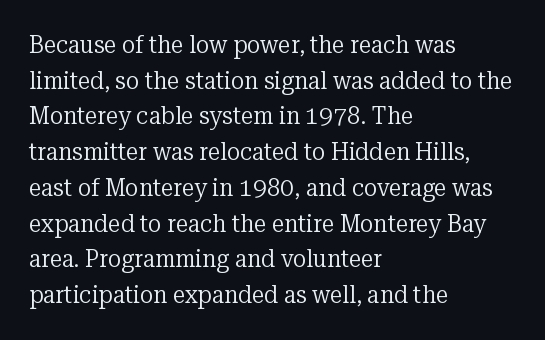
The image shows 25 px text type, upright; set left-aligned, normal line spacing (1.43x), normal letter spacing, not underlined.
